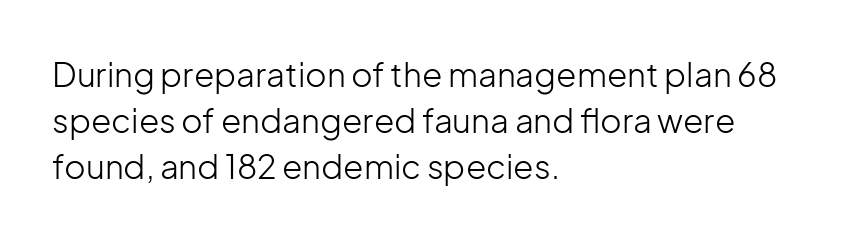
Q: Is the text bold? A: No.
Q: Is the text italic (slanted)? A: No, it is upright.
Q: Is the typeface a serif or a sans-serif typeface? A: Sans-serif.
Q: Is the text underlined? A: No.
Q: How is the paragraph aligned? A: Left-aligned.
Q: Is the spacing between letters normal or unusually wide? A: Normal.
Q: Is the spacing between lines tight, normal or loose? A: Normal.
Q: Width (condensed, normal, or wide)? A: Normal.
Q: Stroke contrast? A: Low.
Q: x-height? A: Medium.
Q: Monospaced? A: No.
